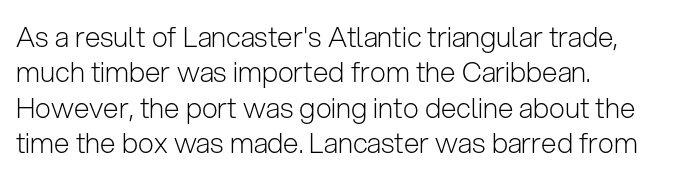
{"serif": "no", "italic": "no", "bold": "no", "weight": "light", "width": "normal", "stroke_contrast": "low", "x_height": "medium", "monospaced": "no", "underline": "no", "align": "left", "line_spacing": "normal", "line_spacing_ratio": 1.26, "letter_spacing": "normal", "letter_spacing_em": 0.0, "glyph_px": 28}
